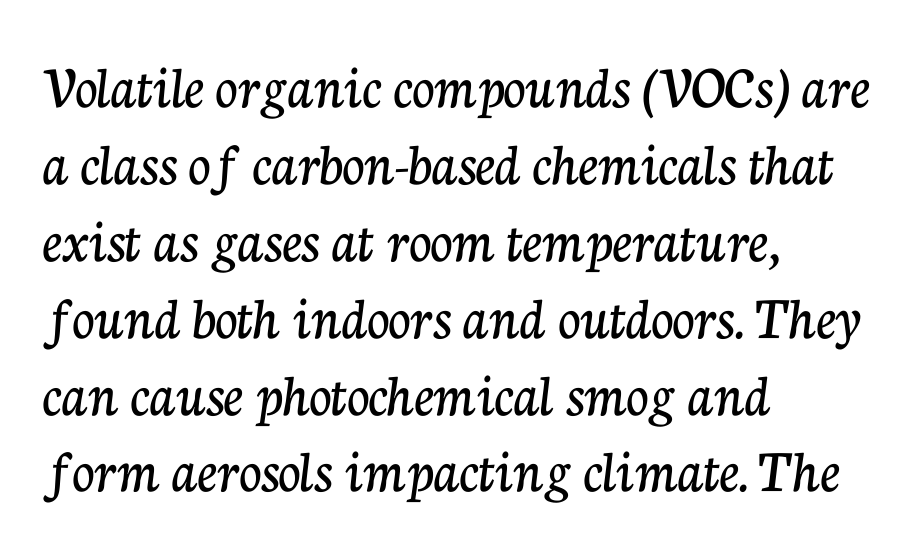
The image shows 62 px serif type; set left-aligned, line spacing 1.24x, normal letter spacing, not underlined; low stroke contrast and a medium x-height.
